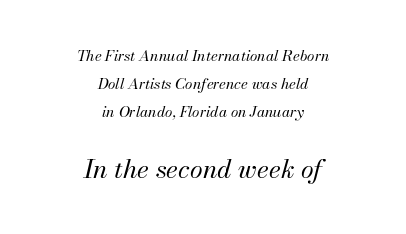
{"italic": "yes", "lean": "right", "slant_degrees": 13, "bold": "no", "underline": "no", "align": "center", "line_spacing_ratio": 1.86, "letter_spacing": "normal", "letter_spacing_em": 0.0, "larger_block": "second", "size_ratio": 1.73, "glyph_px": 26}
